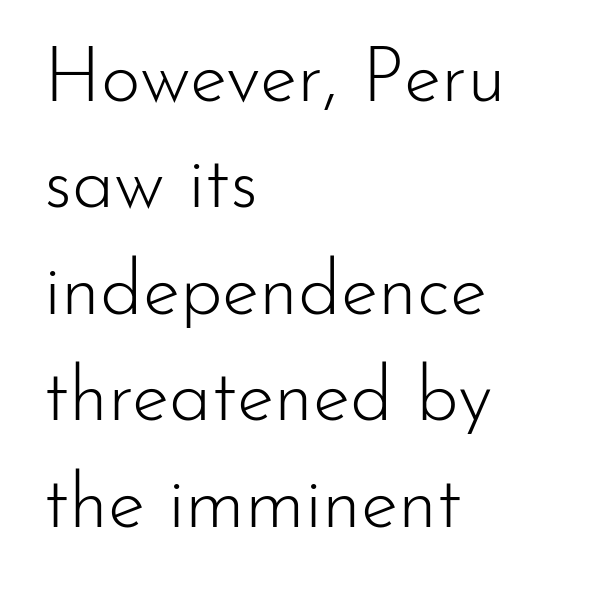
{"serif": "no", "italic": "no", "bold": "no", "weight": "light", "width": "normal", "stroke_contrast": "low", "x_height": "small", "monospaced": "no", "underline": "no", "align": "left", "line_spacing": "normal", "line_spacing_ratio": 1.4, "letter_spacing": "normal", "letter_spacing_em": 0.0, "glyph_px": 76}
